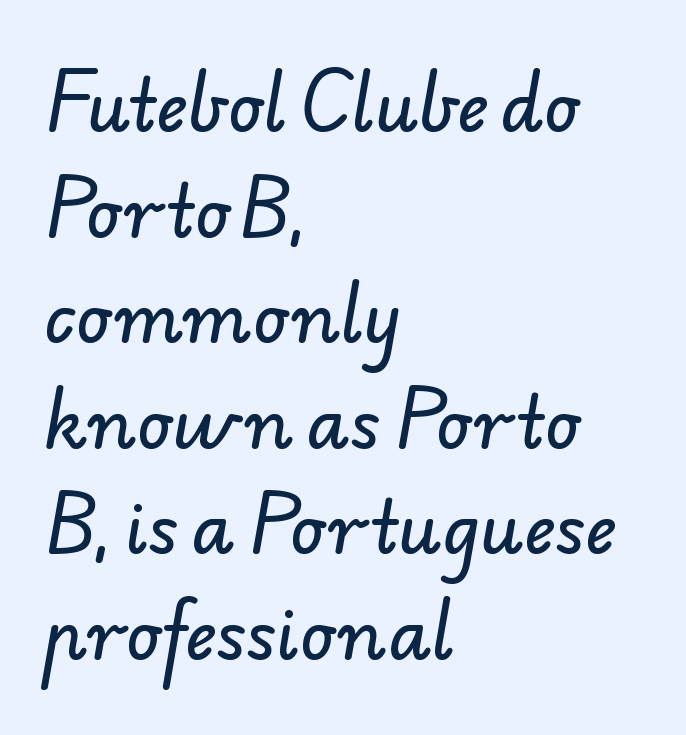
Q: Is the typeface a serif or a sans-serif typeface? A: Sans-serif.
Q: Is the text underlined? A: No.
Q: How is the paragraph aligned? A: Left-aligned.
Q: Is the spacing between letters normal or unusually wide? A: Normal.
Q: Is the spacing between lines tight, normal or loose? A: Normal.
Q: Width (condensed, normal, or wide)? A: Normal.
Q: Stroke contrast? A: Low.
Q: x-height? A: Small.
Q: Monospaced? A: No.
